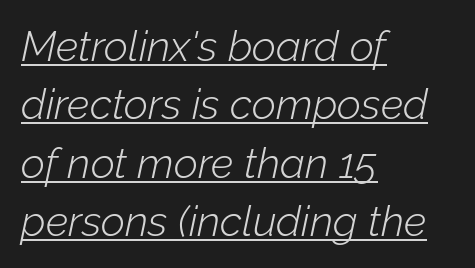
Notice how descenders clear the ascenders below comfortably — that's standard leading. The paragraph shown leans on its left margin. A baseline rule has been typeset under these characters. Looks like regular typesetting: each glyph gets only the width it needs. Is the type heavy? It reads as light-to-regular instead.
